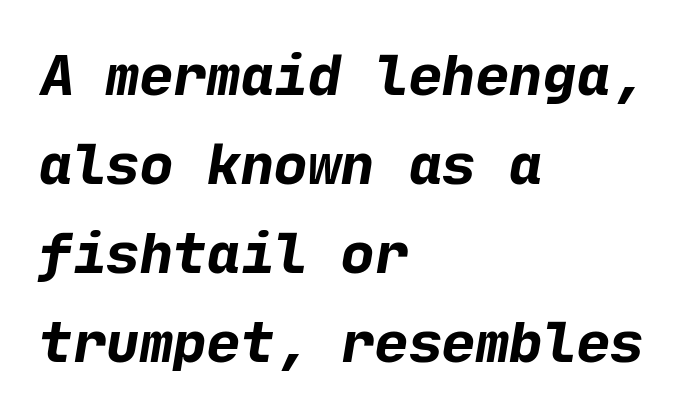
Is this a sans? Yes — the strokes have no serifs. Is there much room between lines? A standard amount, neither cramped nor airy. Unmarked baselines from the first word to the last. A typesetter would call this zero additional tracking. Is the block centered? No — it sits flush against the left margin.
